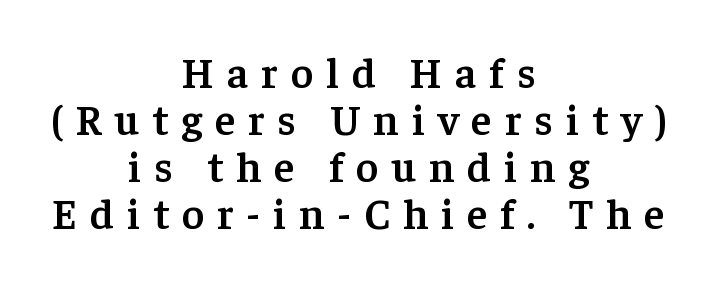
{"serif": "yes", "italic": "no", "bold": "semi", "weight": "semibold", "width": "normal", "stroke_contrast": "low", "x_height": "medium", "monospaced": "no", "underline": "no", "align": "center", "line_spacing": "tight", "line_spacing_ratio": 1.09, "letter_spacing": "wide", "letter_spacing_em": 0.3, "glyph_px": 43}
